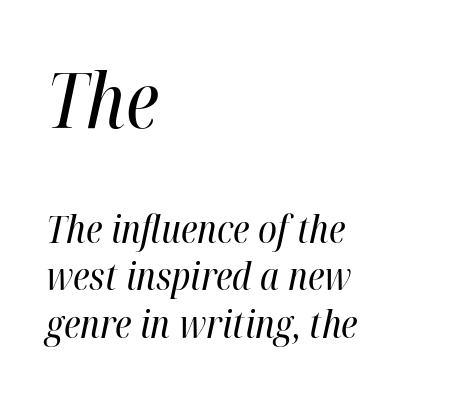
{"italic": "yes", "lean": "right", "slant_degrees": 12, "bold": "no", "weight": "regular", "width": "condensed", "stroke_contrast": "high", "x_height": "medium", "monospaced": "no", "underline": "no", "align": "left", "line_spacing": "normal", "line_spacing_ratio": 1.25, "letter_spacing": "normal", "letter_spacing_em": 0.0, "larger_block": "first", "size_ratio": 2.0, "glyph_px": 76}
